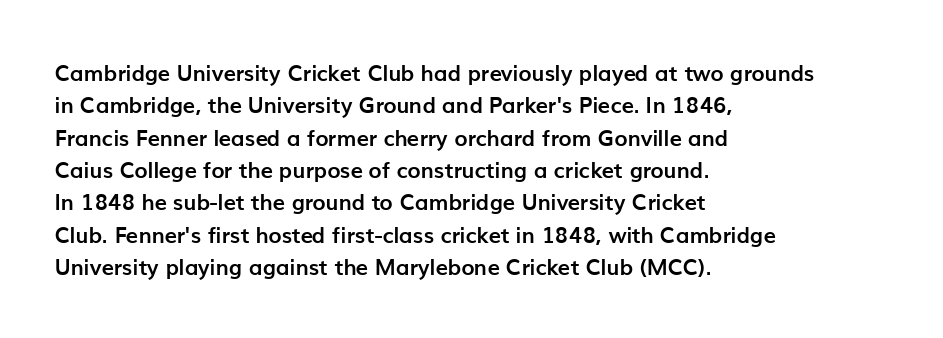
This block has exactly the height ordinary leading produces. A roman cut, with each character standing at attention. Typesetter's note: full bold, strokes at maximum text heaviness. The rendering anchors every line to the left-hand side.
